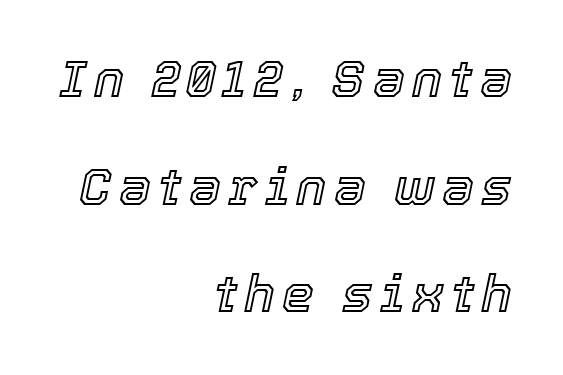
Italic? Definitely — the glyphs are oblique. The specimen omits any rule beneath the text block's lines. The compositor pushed each line to the right boundary. Vertically, the passage feels expansive, rows floating well apart. This sample has the flowing, uneven cadence of proportional lettering.
